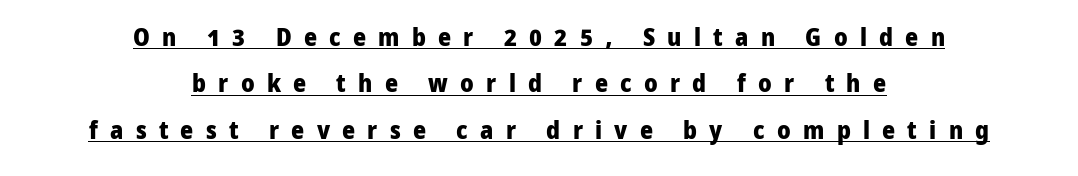
{"italic": "no", "bold": "yes", "underline": "yes", "align": "center", "line_spacing_ratio": 1.86, "letter_spacing": "wide", "letter_spacing_em": 0.49, "glyph_px": 25}
